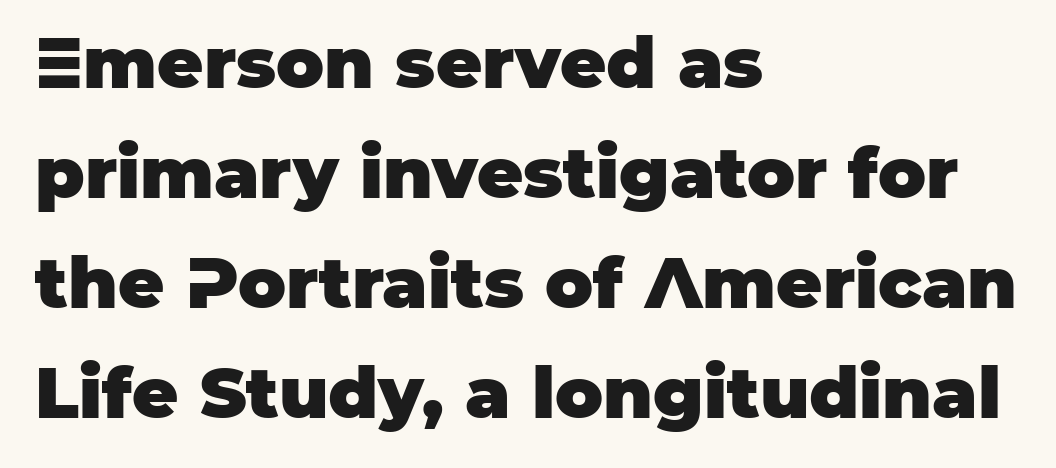
{"serif": "no", "italic": "no", "bold": "yes", "weight": "heavy", "width": "normal", "stroke_contrast": "low", "x_height": "large", "monospaced": "no", "underline": "no", "align": "left", "line_spacing": "normal", "line_spacing_ratio": 1.55, "letter_spacing": "normal", "letter_spacing_em": 0.0, "glyph_px": 71}
